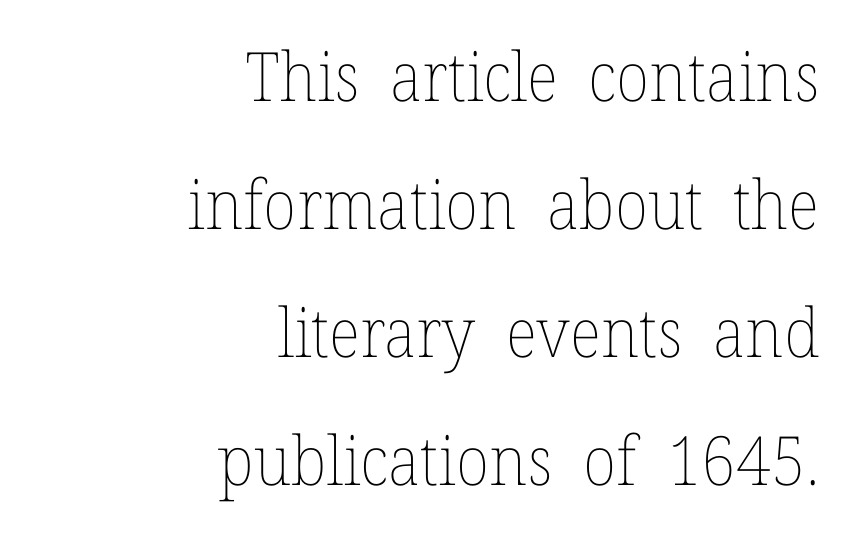
Q: Is the text bold? A: No.
Q: Is the text italic (slanted)? A: No, it is upright.
Q: Is the text underlined? A: No.
Q: How is the paragraph aligned? A: Right-aligned.
Q: Is the spacing between letters normal or unusually wide? A: Normal.
Q: Width (condensed, normal, or wide)? A: Normal.
Q: Stroke contrast? A: Low.
Q: x-height? A: Medium.
Q: Monospaced? A: No.
